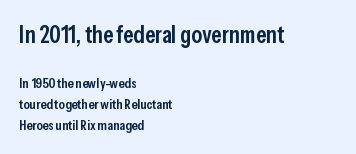
Q: Is the text bold? A: Semi-bold.
Q: Is the text italic (slanted)? A: No, it is upright.
Q: Is the text underlined? A: No.
Q: How is the paragraph aligned? A: Left-aligned.
Q: Is the spacing between letters normal or unusually wide? A: Normal.
Q: Is the spacing between lines tight, normal or loose? A: Normal.
Q: Which block of text is set in a larger size, the first (top) or the second (bottom)? A: The first (top) one.
